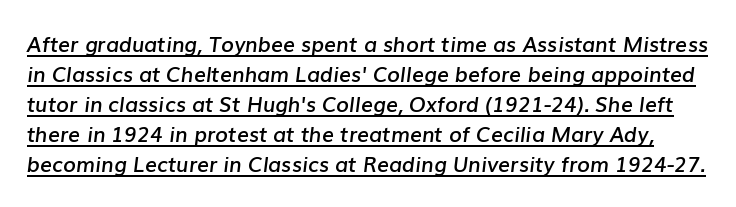
{"italic": "yes", "lean": "right", "slant_degrees": 7, "bold": "semi", "underline": "yes", "line_spacing": "normal", "line_spacing_ratio": 1.43, "letter_spacing": "normal", "letter_spacing_em": 0.0, "glyph_px": 21}
